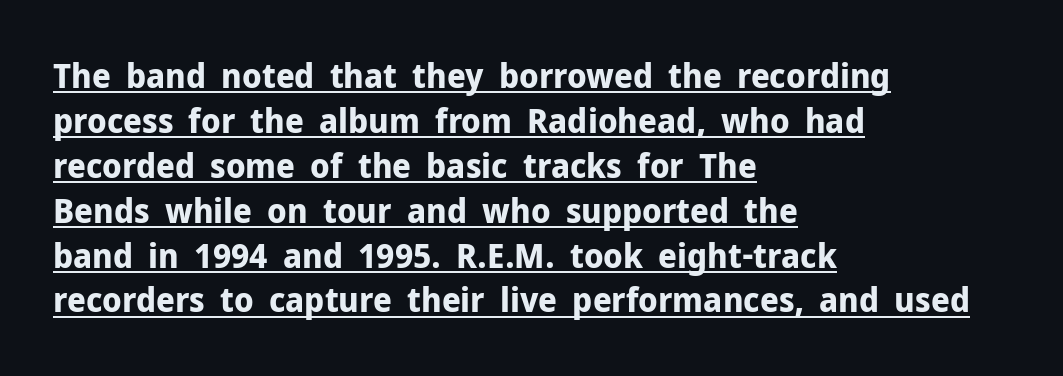
Q: Is the text bold? A: Yes.
Q: Is the text italic (slanted)? A: No, it is upright.
Q: Is the typeface a serif or a sans-serif typeface? A: Sans-serif.
Q: Is the text underlined? A: Yes.
Q: How is the paragraph aligned? A: Left-aligned.
Q: Is the spacing between letters normal or unusually wide? A: Normal.
Q: Is the spacing between lines tight, normal or loose? A: Normal.
Q: Width (condensed, normal, or wide)? A: Normal.
Q: Stroke contrast? A: Low.
Q: x-height? A: Medium.
Q: Monospaced? A: No.
